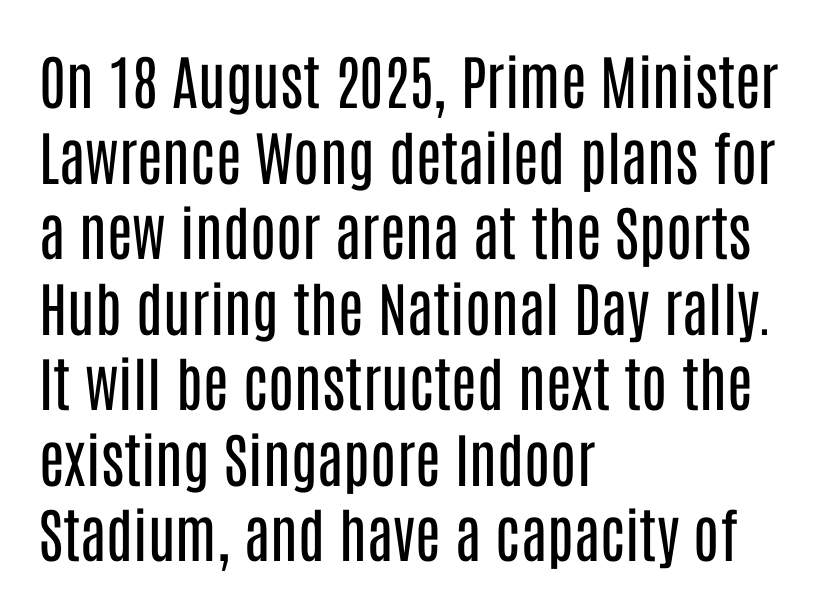
{"serif": "no", "italic": "no", "bold": "no", "weight": "regular", "width": "condensed", "stroke_contrast": "low", "x_height": "large", "monospaced": "no", "underline": "no", "align": "left", "line_spacing": "normal", "line_spacing_ratio": 1.28, "letter_spacing": "normal", "letter_spacing_em": 0.0, "glyph_px": 59}
